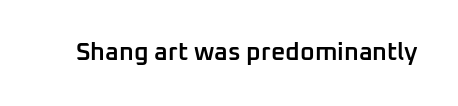
The image shows 25 px text type, upright; set normal letter spacing, not underlined.
